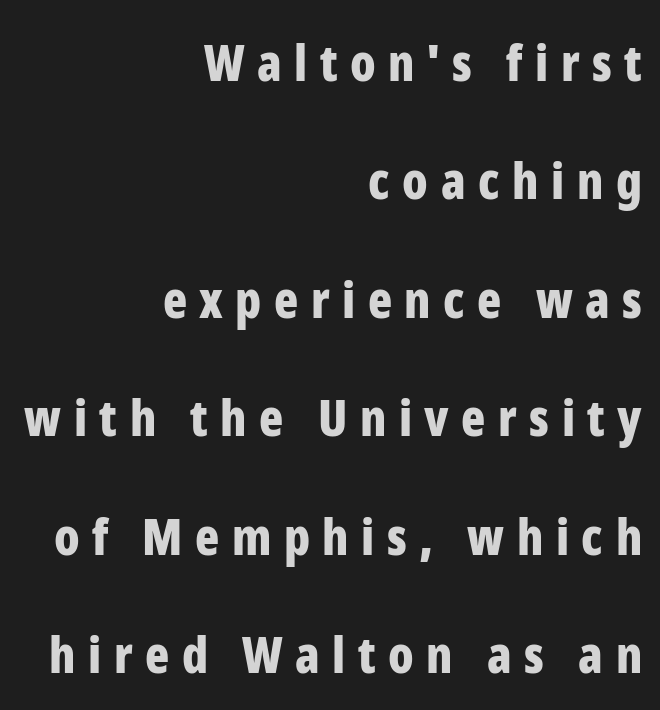
{"serif": "no", "italic": "no", "bold": "yes", "weight": "bold", "width": "condensed", "stroke_contrast": "low", "x_height": "medium", "monospaced": "no", "underline": "no", "align": "right", "line_spacing": "loose", "line_spacing_ratio": 2.37, "letter_spacing": "wide", "letter_spacing_em": 0.25, "glyph_px": 50}
